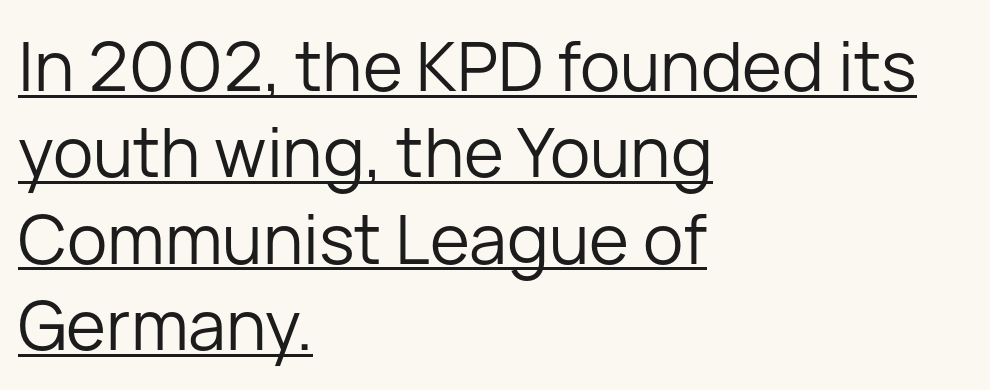
Q: Is the text bold? A: No.
Q: Is the text italic (slanted)? A: No, it is upright.
Q: Is the typeface a serif or a sans-serif typeface? A: Sans-serif.
Q: Is the text underlined? A: Yes.
Q: How is the paragraph aligned? A: Left-aligned.
Q: Is the spacing between letters normal or unusually wide? A: Normal.
Q: Is the spacing between lines tight, normal or loose? A: Normal.
Q: Width (condensed, normal, or wide)? A: Normal.
Q: Stroke contrast? A: Low.
Q: x-height? A: Medium.
Q: Monospaced? A: No.
